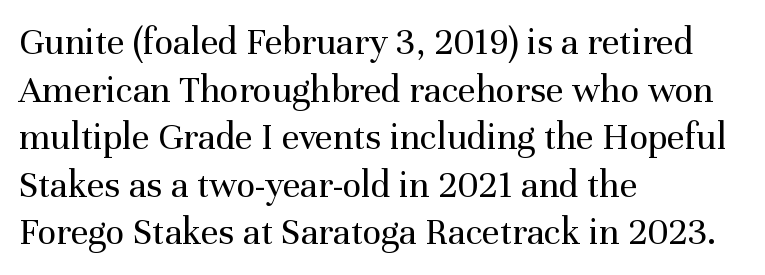
Stroke thickness stays within the range of a standard reading face or lighter. Do the letters lean? They stand straight. The face used here is proportionally spaced, like ordinary book or web type. These lines are set flush left with a ragged right edge. Type without underlining. I'd call this a serif setting — the letters wear small feet.
